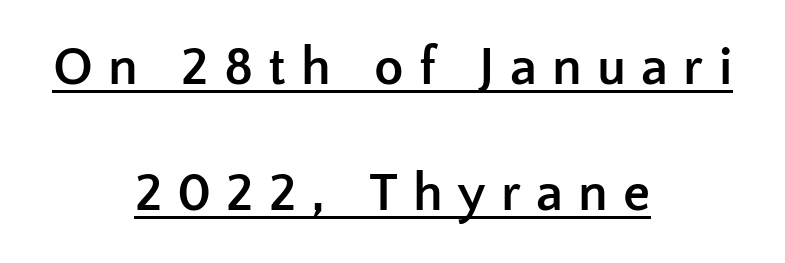
Q: Is the text bold? A: Yes.
Q: Is the text italic (slanted)? A: No, it is upright.
Q: Is the typeface a serif or a sans-serif typeface? A: Sans-serif.
Q: Is the text underlined? A: Yes.
Q: How is the paragraph aligned? A: Centered.
Q: Is the spacing between letters normal or unusually wide? A: Unusually wide.
Q: Is the spacing between lines tight, normal or loose? A: Loose.
Q: Width (condensed, normal, or wide)? A: Normal.
Q: Stroke contrast? A: Low.
Q: x-height? A: Medium.
Q: Monospaced? A: No.
